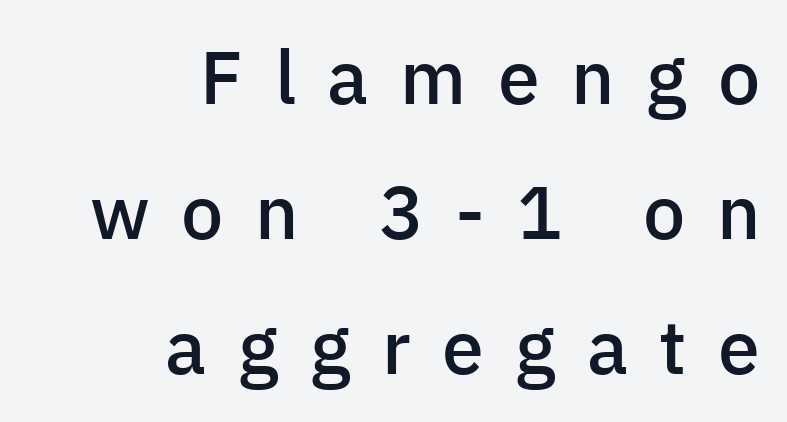
The image shows 75 px semibold sans-serif type, upright; set right-aligned, line spacing 1.8x, unusually wide letter spacing (+0.42 em), not underlined; low stroke contrast and a medium x-height.
